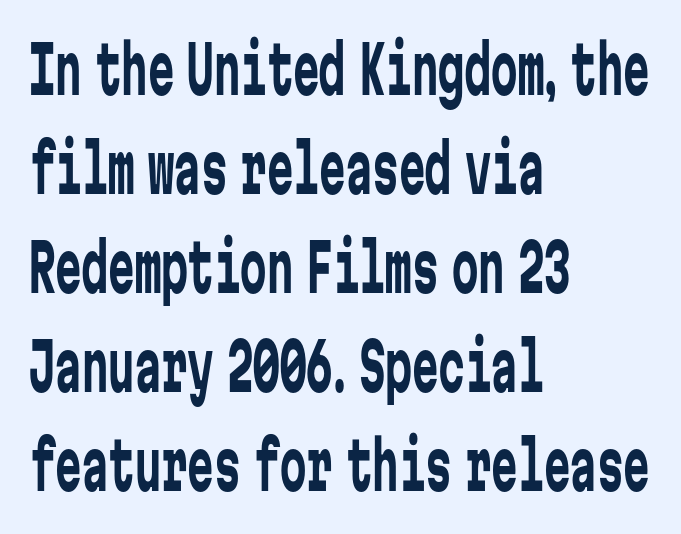
Q: Is the text bold? A: No.
Q: Is the text italic (slanted)? A: No, it is upright.
Q: Is the typeface a serif or a sans-serif typeface? A: Sans-serif.
Q: Is the text underlined? A: No.
Q: How is the paragraph aligned? A: Left-aligned.
Q: Is the spacing between letters normal or unusually wide? A: Normal.
Q: Is the spacing between lines tight, normal or loose? A: Normal.
Q: Width (condensed, normal, or wide)? A: Condensed.
Q: Stroke contrast? A: Low.
Q: x-height? A: Medium.
Q: Monospaced? A: Yes.
